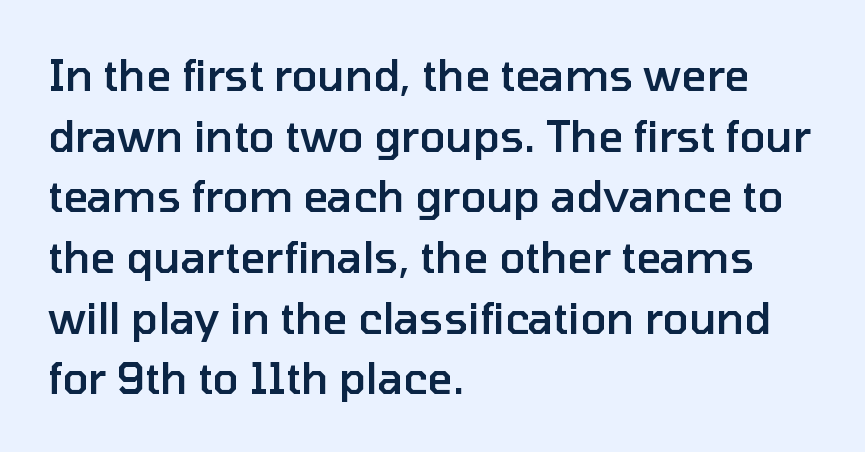
{"serif": "no", "italic": "no", "bold": "semi", "weight": "semibold", "width": "normal", "stroke_contrast": "low", "x_height": "medium", "monospaced": "no", "underline": "no", "align": "left", "line_spacing": "normal", "line_spacing_ratio": 1.41, "letter_spacing": "normal", "letter_spacing_em": 0.0, "glyph_px": 43}
